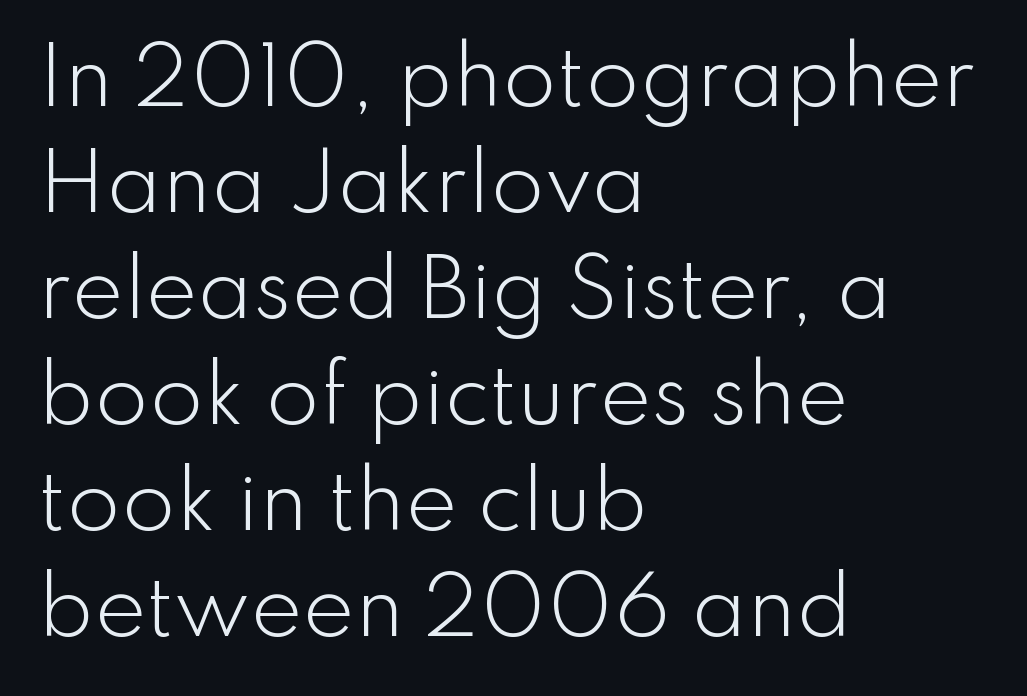
The image shows 78 px light sans-serif type, upright; set left-aligned, normal line spacing (1.36x), normal letter spacing, not underlined; low stroke contrast and a small x-height.
